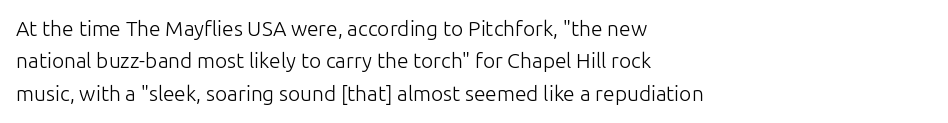
{"italic": "no", "bold": "no", "underline": "no", "align": "left", "line_spacing": "normal", "line_spacing_ratio": 1.54, "letter_spacing": "normal", "letter_spacing_em": 0.0, "glyph_px": 21}
